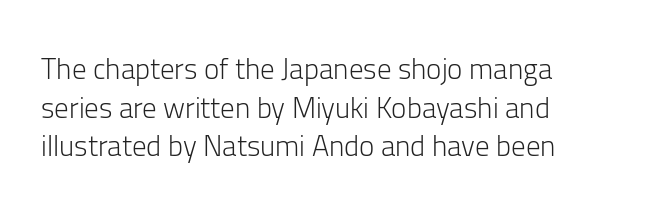
Leading matches the norm, producing a regular column. No chunkiness to these letters — they're not bold. Style check: upright. The rendering uses natural spacing where letterforms have individual widths.
